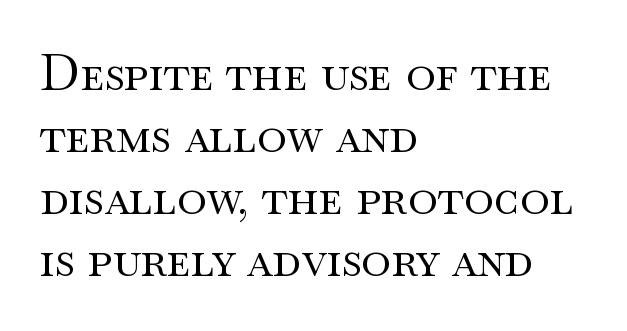
Q: Is the text bold? A: No.
Q: Is the text italic (slanted)? A: No, it is upright.
Q: Is the typeface a serif or a sans-serif typeface? A: Serif.
Q: Is the text underlined? A: No.
Q: How is the paragraph aligned? A: Left-aligned.
Q: Is the spacing between letters normal or unusually wide? A: Normal.
Q: Width (condensed, normal, or wide)? A: Wide.
Q: Stroke contrast? A: Medium.
Q: x-height? A: Small.
Q: Monospaced? A: No.
